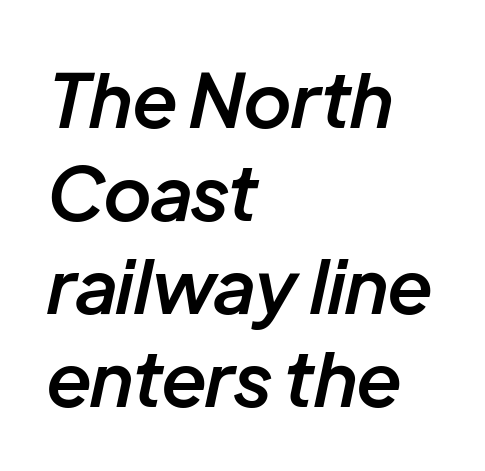
Q: Is the text bold? A: Semi-bold.
Q: Is the text italic (slanted)? A: Yes, it leans right by about 12 degrees.
Q: Is the text underlined? A: No.
Q: How is the paragraph aligned? A: Left-aligned.
Q: Is the spacing between letters normal or unusually wide? A: Normal.
Q: Width (condensed, normal, or wide)? A: Normal.
Q: Stroke contrast? A: Low.
Q: x-height? A: Medium.
Q: Monospaced? A: No.
